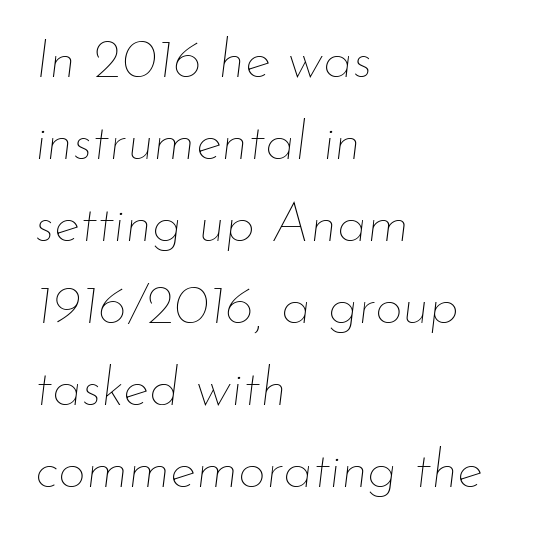
{"italic": "yes", "lean": "right", "slant_degrees": 7, "bold": "no", "weight": "thin", "width": "normal", "stroke_contrast": "low", "x_height": "small", "monospaced": "no", "underline": "no", "align": "left", "line_spacing": "normal", "line_spacing_ratio": 1.49, "letter_spacing": "normal", "letter_spacing_em": 0.0, "glyph_px": 55}
